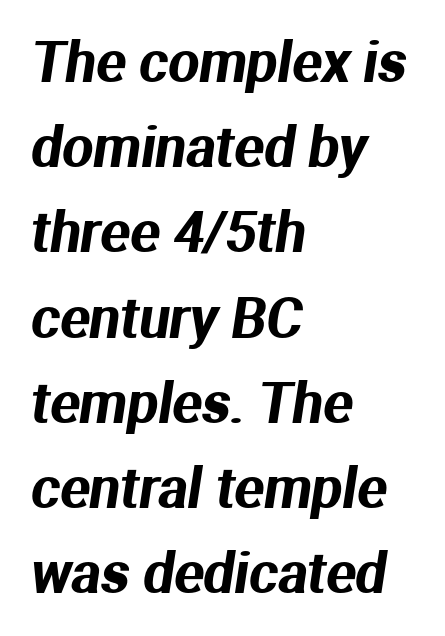
{"serif": "no", "width": "normal", "stroke_contrast": "medium", "x_height": "medium", "monospaced": "no", "underline": "no", "align": "left", "line_spacing": "normal", "line_spacing_ratio": 1.55, "letter_spacing": "normal", "letter_spacing_em": 0.0, "glyph_px": 55}
